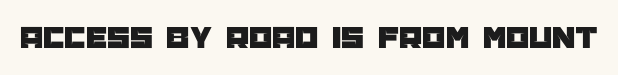
Q: Is the text italic (slanted)? A: No, it is upright.
Q: Is the typeface a serif or a sans-serif typeface? A: Sans-serif.
Q: Is the text underlined? A: No.
Q: Is the spacing between letters normal or unusually wide? A: Normal.
Q: Width (condensed, normal, or wide)? A: Normal.
Q: Stroke contrast? A: Low.
Q: x-height? A: Large.
Q: Monospaced? A: No.
